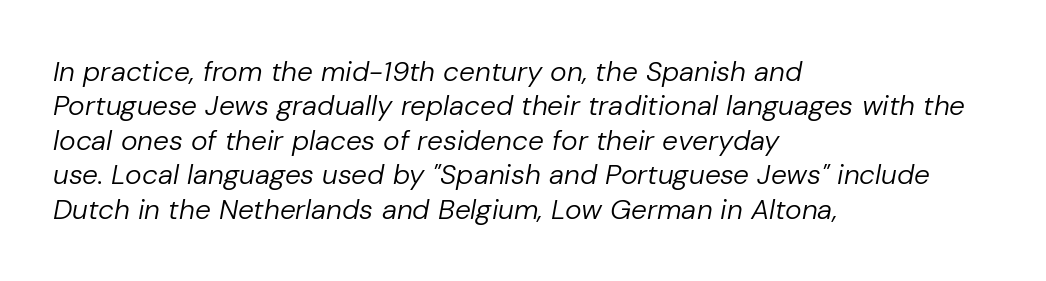
Q: Is the text bold? A: No.
Q: Is the text italic (slanted)? A: Yes, it leans right by about 10 degrees.
Q: Is the text underlined? A: No.
Q: How is the paragraph aligned? A: Left-aligned.
Q: Is the spacing between letters normal or unusually wide? A: Normal.
Q: Width (condensed, normal, or wide)? A: Normal.
Q: Stroke contrast? A: Low.
Q: x-height? A: Medium.
Q: Monospaced? A: No.
